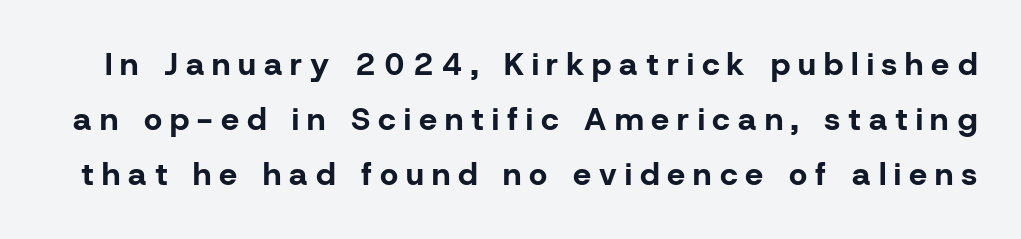
{"serif": "no", "italic": "no", "bold": "yes", "weight": "bold", "width": "normal", "stroke_contrast": "low", "x_height": "medium", "monospaced": "no", "underline": "no", "line_spacing_ratio": 1.72, "letter_spacing": "wide", "letter_spacing_em": 0.25, "glyph_px": 32}
